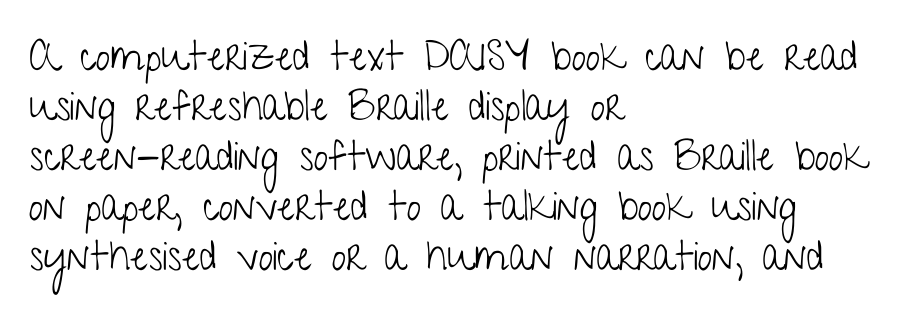
Nope, no serifs anywhere on these letters. Glance below the letters and you will spot only blank space. Here the designer chose a conventional face with non-uniform glyph widths. Here the glyphs are tracked normally, forming tight word shapes.
